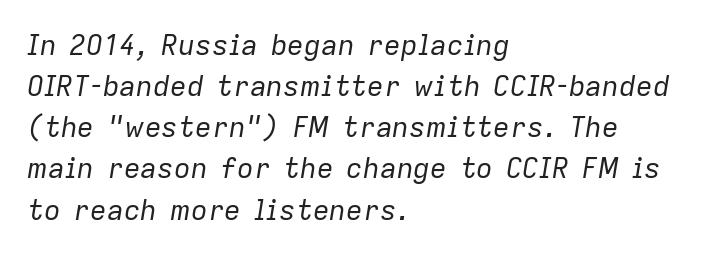
Q: Is the text bold? A: No.
Q: Is the text italic (slanted)? A: Yes, it leans right by about 9 degrees.
Q: Is the text underlined? A: No.
Q: How is the paragraph aligned? A: Left-aligned.
Q: Is the spacing between letters normal or unusually wide? A: Normal.
Q: Is the spacing between lines tight, normal or loose? A: Normal.
Q: Width (condensed, normal, or wide)? A: Normal.
Q: Stroke contrast? A: Low.
Q: x-height? A: Medium.
Q: Monospaced? A: No.
